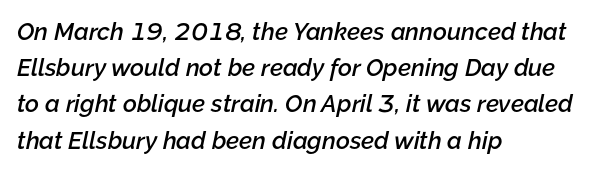
The image shows 24 px text type, italic (leaning right); set left-aligned, normal line spacing (1.51x), normal letter spacing, not underlined.
